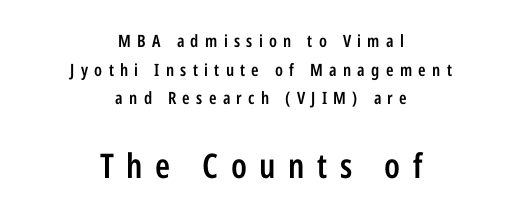
{"serif": "no", "italic": "no", "bold": "semi", "weight": "semibold", "width": "condensed", "stroke_contrast": "low", "x_height": "medium", "monospaced": "no", "underline": "no", "align": "center", "line_spacing": "normal", "line_spacing_ratio": 1.68, "letter_spacing": "wide", "letter_spacing_em": 0.37, "larger_block": "second", "size_ratio": 2.0, "glyph_px": 34}
